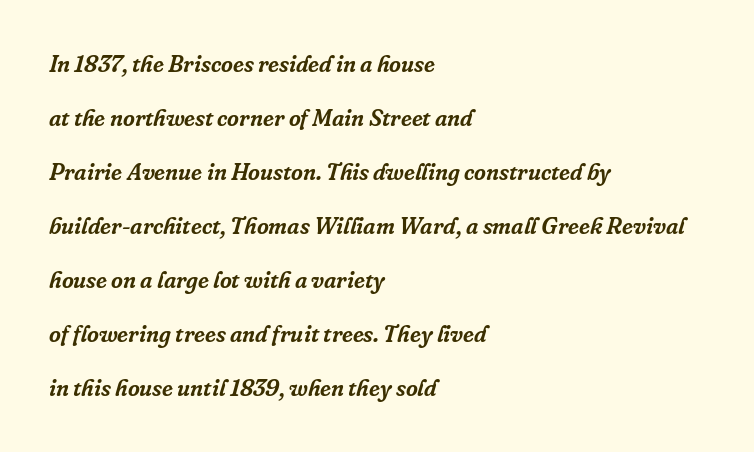
Q: Is the text italic (slanted)? A: Yes, it leans right by about 16 degrees.
Q: Is the text underlined? A: No.
Q: How is the paragraph aligned? A: Left-aligned.
Q: Is the spacing between letters normal or unusually wide? A: Normal.
Q: Is the spacing between lines tight, normal or loose? A: Loose.
